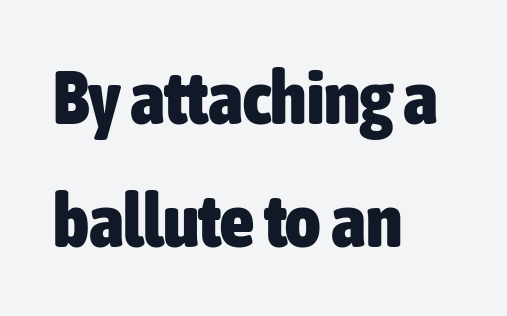
{"serif": "no", "italic": "no", "bold": "yes", "weight": "heavy", "width": "condensed", "stroke_contrast": "low", "x_height": "medium", "monospaced": "no", "underline": "no", "align": "left", "line_spacing": "normal", "line_spacing_ratio": 1.64, "letter_spacing": "normal", "letter_spacing_em": 0.0, "glyph_px": 75}
